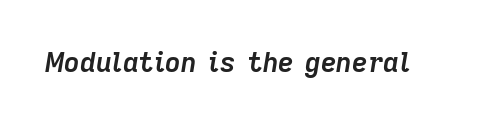
Each word holds together tightly as a unit, with standard inter-letter gaps. How heavy is the stroke? Heavy — this is a bold. These lines were composed using italics. Nobody drew a line under any word here.
